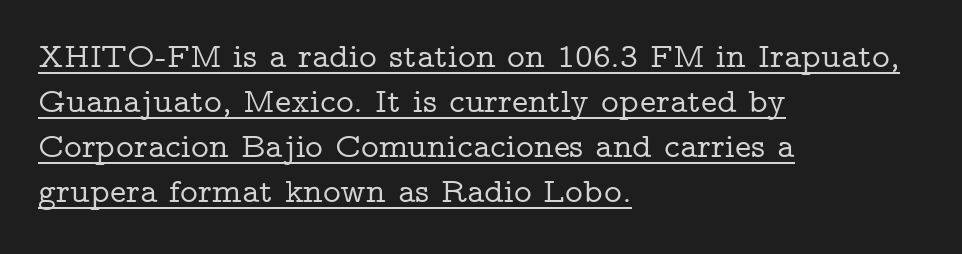
The image shows 34 px wide serif type, upright; set left-aligned, normal line spacing (1.32x), normal letter spacing, underlined; low stroke contrast and a medium x-height.
